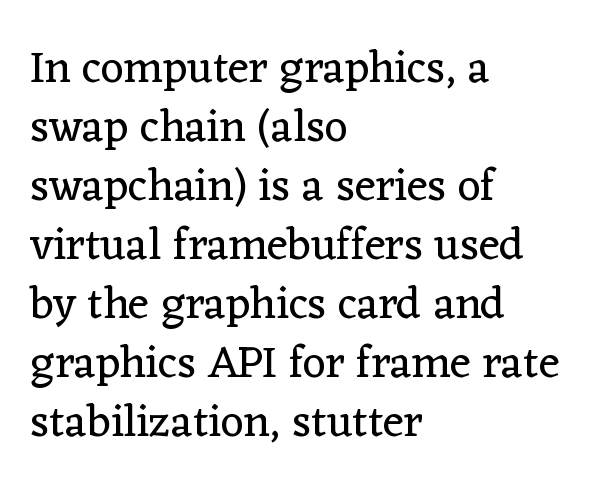
Stem width sits at or under what a default text font uses. Designer's note — italics off, roman on. Look at the tracking — it's just the regular setting, nothing added. The typesetter chose a ragged-right arrangement here. Varying glyph widths throughout — classic text-font behaviour.
